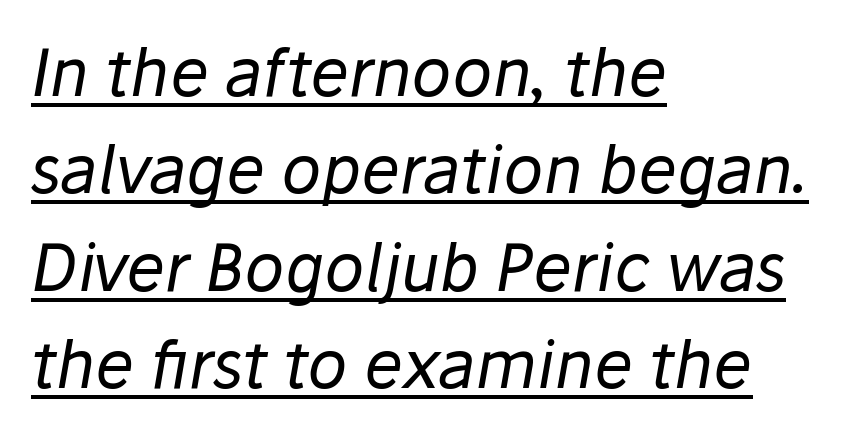
The image shows 65 px regular-weight type, italic (leaning right); set left-aligned, normal line spacing (1.5x), normal letter spacing, underlined; low stroke contrast and a medium x-height.
